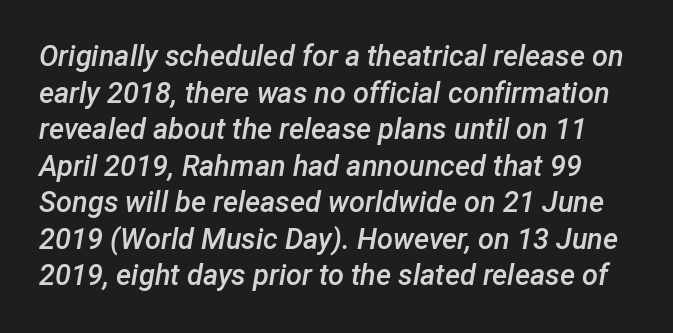
Q: Is the text bold? A: Semi-bold.
Q: Is the text italic (slanted)? A: Yes, it leans right by about 12 degrees.
Q: Is the text underlined? A: No.
Q: Is the spacing between letters normal or unusually wide? A: Normal.
Q: Is the spacing between lines tight, normal or loose? A: Normal.
Q: Width (condensed, normal, or wide)? A: Normal.
Q: Stroke contrast? A: Low.
Q: x-height? A: Medium.
Q: Monospaced? A: No.
